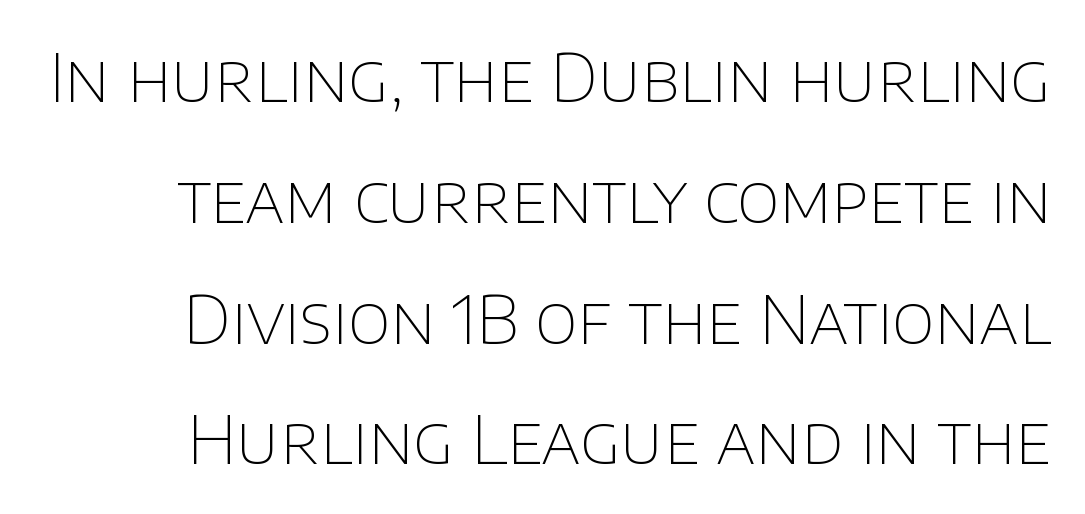
{"serif": "no", "italic": "no", "bold": "no", "weight": "thin", "width": "normal", "stroke_contrast": "low", "x_height": "large", "monospaced": "no", "underline": "no", "line_spacing_ratio": 1.83, "letter_spacing": "normal", "letter_spacing_em": 0.0, "glyph_px": 66}
